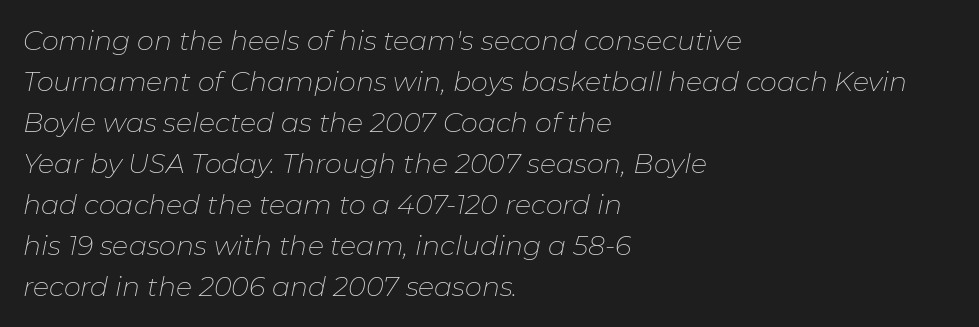
The image shows 27 px text type, italic (leaning right); set left-aligned, normal line spacing (1.52x), normal letter spacing, not underlined.
